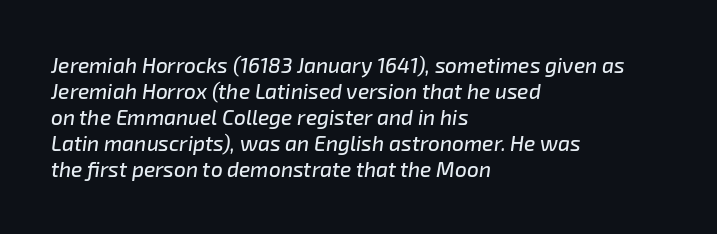
Q: Is the text italic (slanted)? A: Yes, it leans right by about 8 degrees.
Q: Is the text underlined? A: No.
Q: How is the paragraph aligned? A: Left-aligned.
Q: Is the spacing between letters normal or unusually wide? A: Normal.
